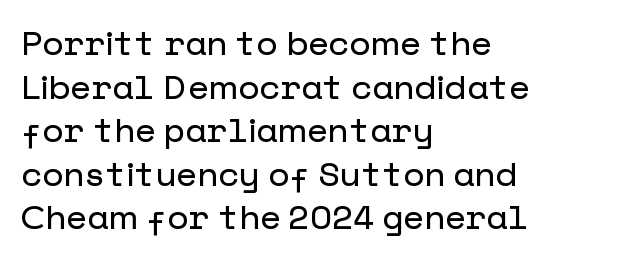
{"serif": "no", "italic": "no", "width": "normal", "stroke_contrast": "low", "x_height": "medium", "underline": "no", "align": "left", "line_spacing": "normal", "line_spacing_ratio": 1.28, "letter_spacing": "normal", "letter_spacing_em": 0.0, "glyph_px": 34}
